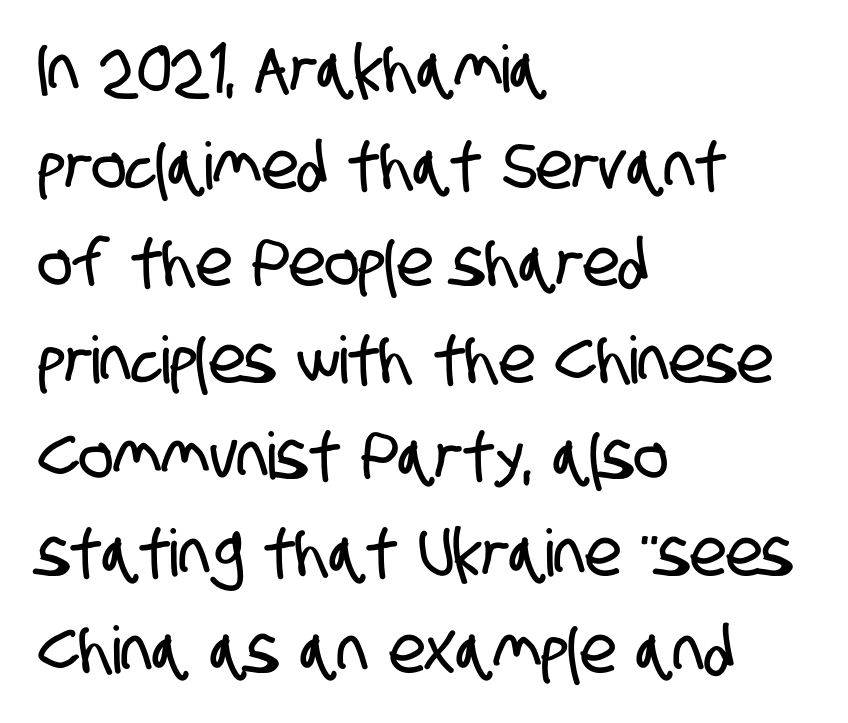
The image shows 65 px condensed sans-serif type; set left-aligned, normal line spacing (1.49x), normal letter spacing, not underlined; low stroke contrast and a large x-height.
